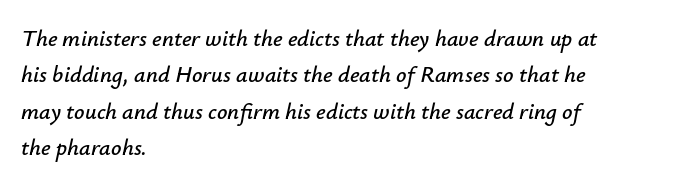
The image shows 23 px text type, italic (leaning right); set left-aligned, normal line spacing (1.58x), normal letter spacing, not underlined.
